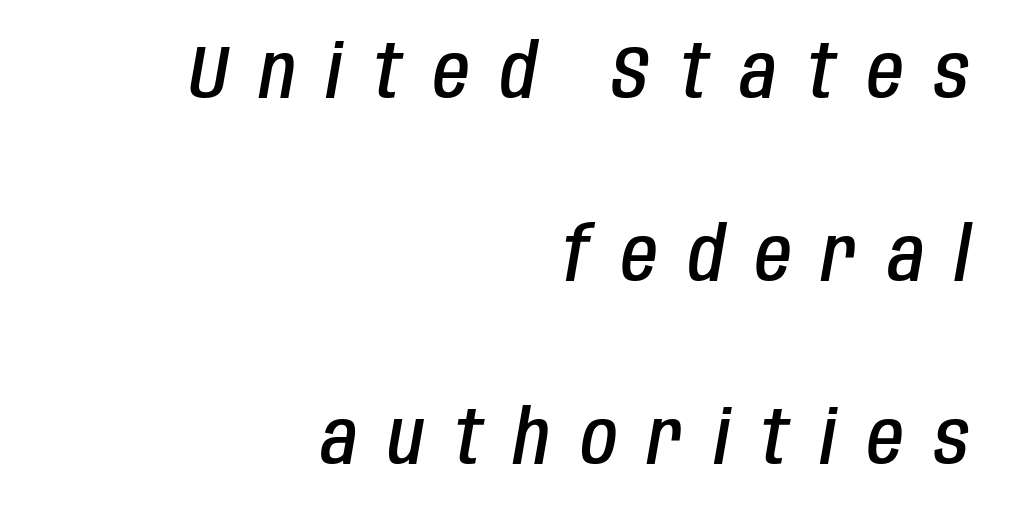
You could only call the tracking loose — the letters float apart. Descender tails drop into unmarked territory. The rendering anchors every line to the right-hand side. Slant detected: the letters are inclined.
